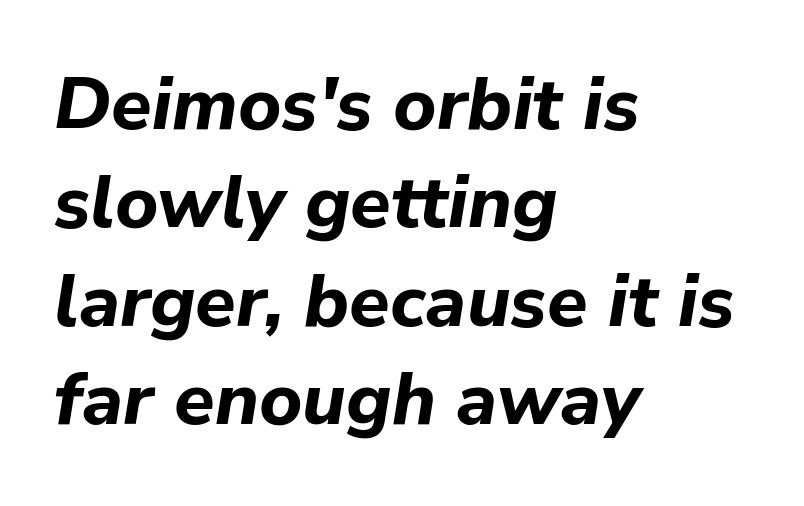
The image shows 74 px bold type, italic (leaning right); set left-aligned, normal line spacing (1.33x), normal letter spacing, not underlined; low stroke contrast and a medium x-height.
